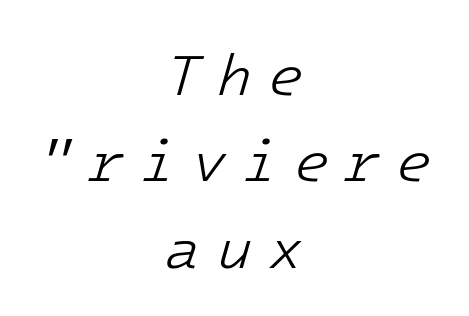
Display-style spreading of the glyphs; the letterfit is very open. Is there much room between lines? A standard amount, neither cramped nor airy. The words here are not underlined. Monospaced: the letters line up in strict vertical columns. The rendering positions every line midway between the sides. Is the type slanted? Yes — the strokes lean at a clear angle.
